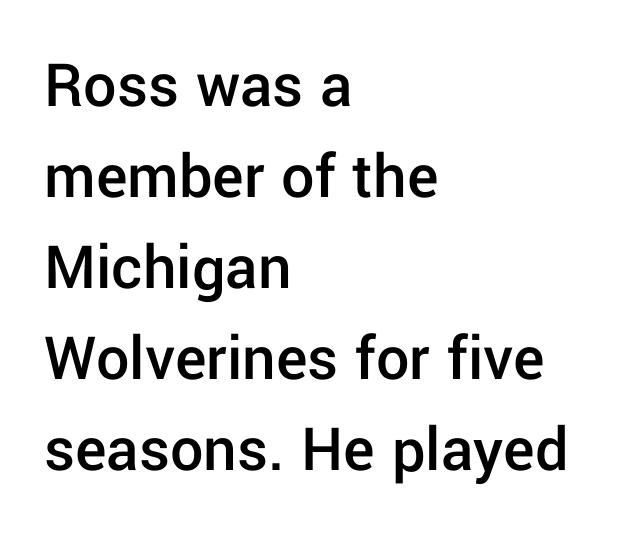
The sample has been set in demibold, a notch under bold. Rule under the text: the space is simply empty. Looks like regular typesetting: each glyph gets only the width it needs. The lettering holds an erect, upright posture throughout. These lines are composed in type without serifs.
